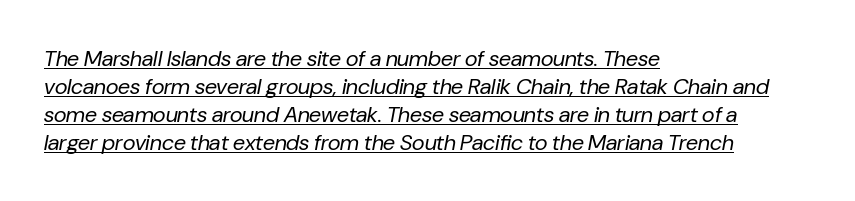
These glyphs show unthickened strokes, regular width or finer. Horizontal bands of white between lines are of average thickness. Does the copy run flush right? No — it runs flush left. The specimen reads as italic at a glance. Notice how a bar underscores the lettering throughout.
